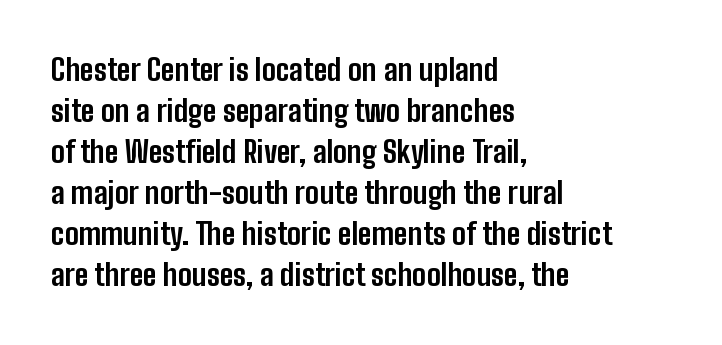
A bare baseline throughout the passage. Left-aligned paragraph, ragged on the right. When letters stand straight like this, we call the style roman or upright. Does the type have serifs? No, each stem ends abruptly. Weight: bold. How are the letters spaced? Ordinarily, with no added tracking.
